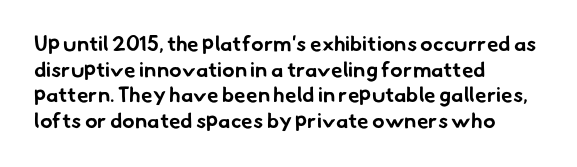
Does extra space separate the letters? No, they use regular spacing. The rendering anchors every line to the left-hand side. The baseline area is clear. Heavy-handed strokes throughout: this text is bold.
